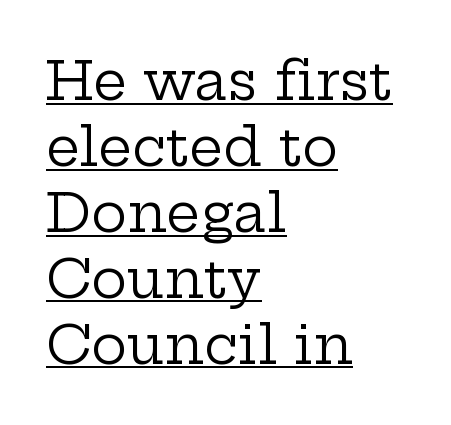
{"serif": "yes", "italic": "no", "bold": "no", "weight": "regular", "width": "wide", "stroke_contrast": "low", "x_height": "medium", "monospaced": "no", "underline": "yes", "align": "left", "line_spacing_ratio": 1.22, "letter_spacing": "normal", "letter_spacing_em": 0.0, "glyph_px": 54}
